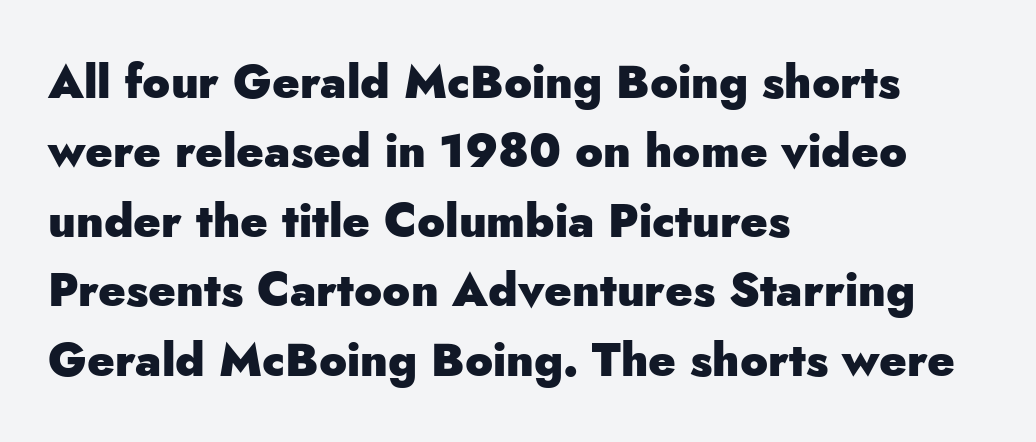
The axis of the letterforms is exactly vertical. The text was rendered using a sans face with plain stroke endings. Letters rest on an invisible, unmarked baseline. Typeset ragged right — the left edge is the straight one.
